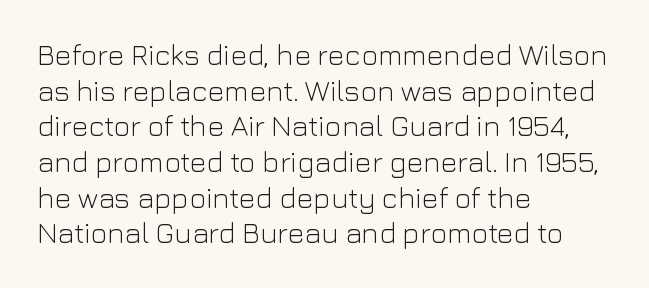
Q: Is the text bold? A: No.
Q: Is the text italic (slanted)? A: No, it is upright.
Q: Is the typeface a serif or a sans-serif typeface? A: Sans-serif.
Q: Is the text underlined? A: No.
Q: How is the paragraph aligned? A: Left-aligned.
Q: Is the spacing between letters normal or unusually wide? A: Normal.
Q: Width (condensed, normal, or wide)? A: Normal.
Q: Stroke contrast? A: Low.
Q: x-height? A: Medium.
Q: Monospaced? A: No.
